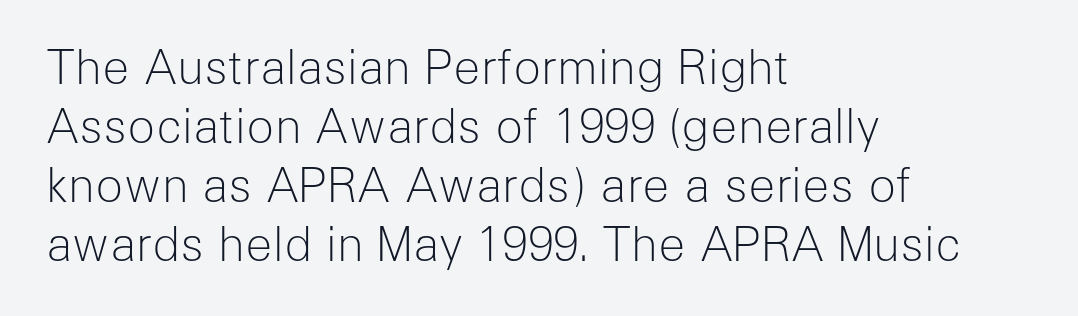
Q: Is the text bold? A: No.
Q: Is the text italic (slanted)? A: No, it is upright.
Q: Is the typeface a serif or a sans-serif typeface? A: Sans-serif.
Q: Is the text underlined? A: No.
Q: How is the paragraph aligned? A: Left-aligned.
Q: Is the spacing between letters normal or unusually wide? A: Normal.
Q: Is the spacing between lines tight, normal or loose? A: Normal.
Q: Width (condensed, normal, or wide)? A: Normal.
Q: Stroke contrast? A: Low.
Q: x-height? A: Medium.
Q: Monospaced? A: No.
